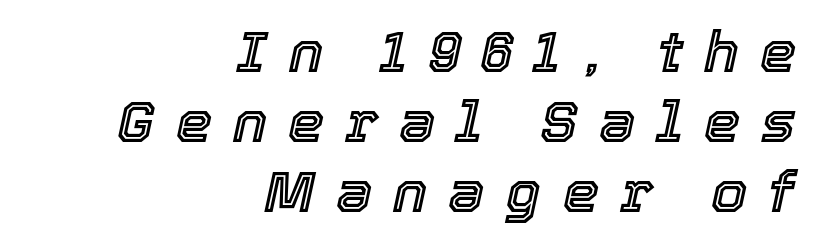
Tracking here is generous; glyphs stand well apart from one another. The text carries the slant typical of an italic or oblique font. Line ends are locked; line starts wander. The space beneath each line is pristine and unruled.
